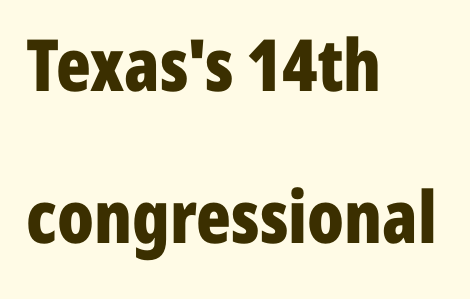
Airy leading. Note the varied advance widths — an 'i' is clearly narrower than an 'm'. This sample uses a sans-serif face. Words appear dense and cohesive because spacing is normal.
